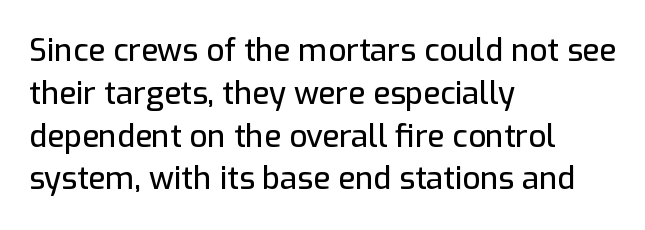
The lines sit at an ordinary, default distance from one another. Alignment: flush left. You could call the tracking neutral — neither tight nor loose. Every character sits straight up, as roman type does.
